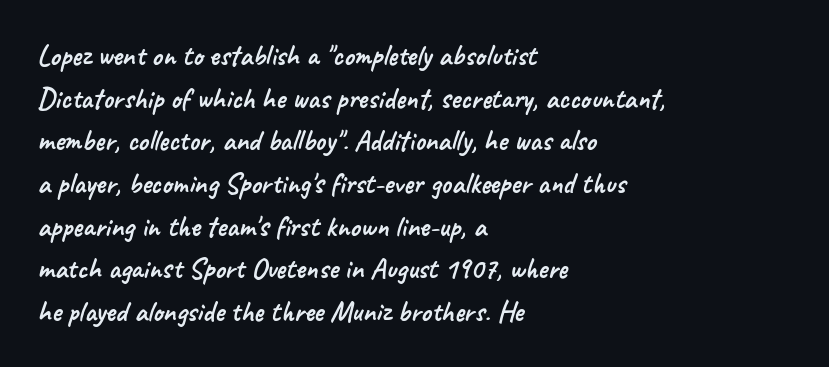
Q: Is the typeface a serif or a sans-serif typeface? A: Sans-serif.
Q: Is the text underlined? A: No.
Q: How is the paragraph aligned? A: Left-aligned.
Q: Is the spacing between letters normal or unusually wide? A: Normal.
Q: Is the spacing between lines tight, normal or loose? A: Normal.
Q: Width (condensed, normal, or wide)? A: Normal.
Q: Stroke contrast? A: Low.
Q: x-height? A: Small.
Q: Monospaced? A: No.
